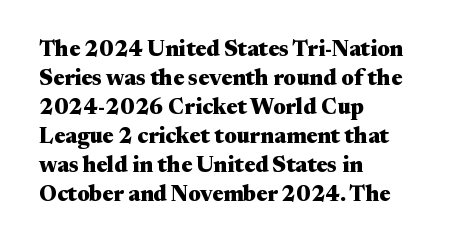
Q: Is the text bold? A: Yes.
Q: Is the text italic (slanted)? A: No, it is upright.
Q: Is the text underlined? A: No.
Q: How is the paragraph aligned? A: Left-aligned.
Q: Is the spacing between letters normal or unusually wide? A: Normal.
Q: Is the spacing between lines tight, normal or loose? A: Normal.
